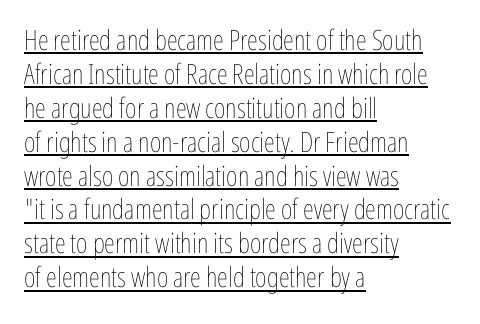
The image shows 28 px thin, condensed type, upright; set left-aligned, line spacing 1.21x, normal letter spacing, underlined; low stroke contrast and a medium x-height.
